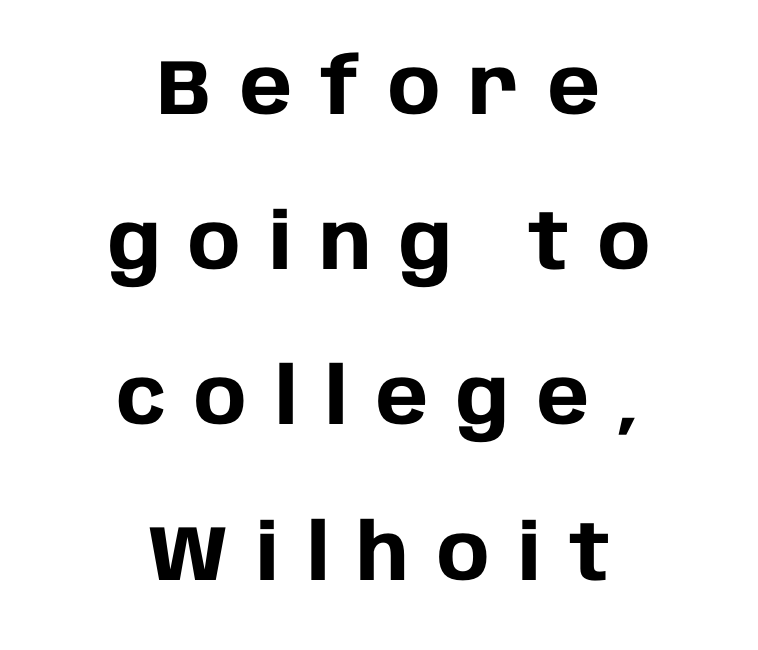
Caption: bold face, heavy strokes. In terms of letterform style, serifs are entirely absent. In terms of leading, this rendering errs on the spacious side. The rendering inserts visible extra space after every character. The string is rendered with underlining switched off.
